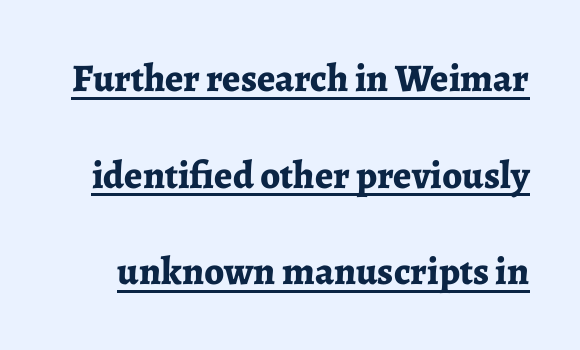
{"serif": "yes", "italic": "no", "bold": "yes", "weight": "bold", "width": "normal", "stroke_contrast": "low", "x_height": "medium", "monospaced": "no", "underline": "yes", "line_spacing": "loose", "line_spacing_ratio": 2.48, "letter_spacing": "normal", "letter_spacing_em": 0.0, "glyph_px": 39}
